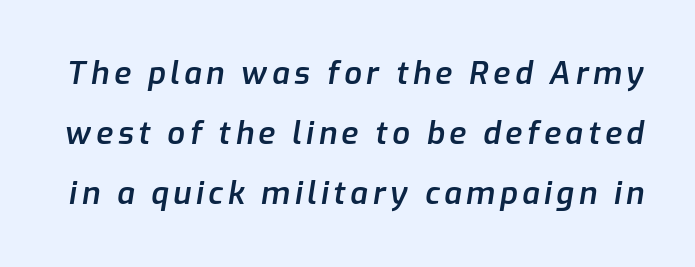
{"italic": "yes", "lean": "right", "slant_degrees": 9, "bold": "semi", "weight": "semibold", "width": "normal", "stroke_contrast": "low", "x_height": "medium", "monospaced": "no", "underline": "no", "line_spacing": "loose", "line_spacing_ratio": 1.93, "glyph_px": 31}
